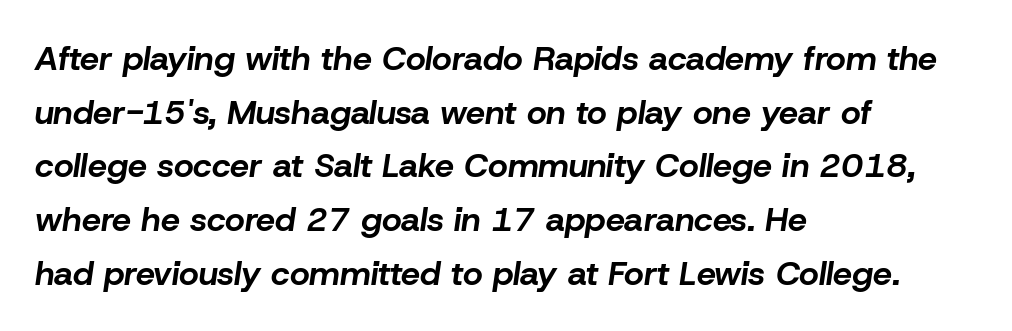
The image shows 34 px bold type, italic (leaning right); set left-aligned, normal line spacing (1.58x), normal letter spacing, not underlined; low stroke contrast and a medium x-height.
